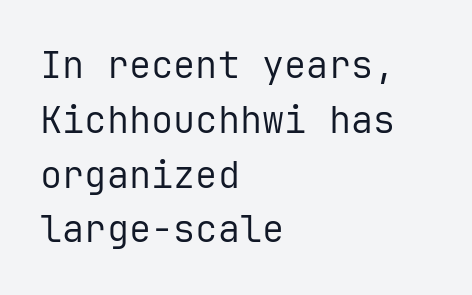
{"serif": "no", "italic": "no", "bold": "no", "weight": "regular", "width": "normal", "stroke_contrast": "low", "x_height": "medium", "monospaced": "yes", "underline": "no", "align": "left", "line_spacing": "normal", "line_spacing_ratio": 1.48, "letter_spacing": "normal", "letter_spacing_em": 0.0, "glyph_px": 37}
